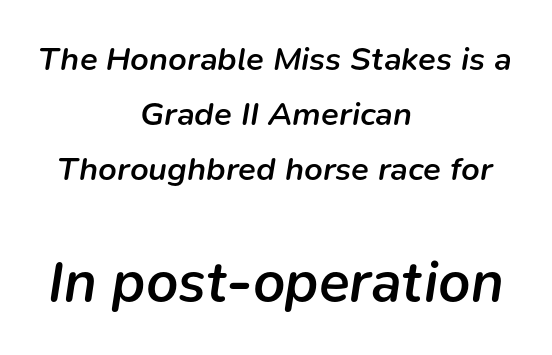
The image shows 57 px semibold type, italic (leaning right); set centered, normal line spacing (1.66x), normal letter spacing, not underlined; the second (bottom) block is 1.73x larger; low stroke contrast and a medium x-height.
